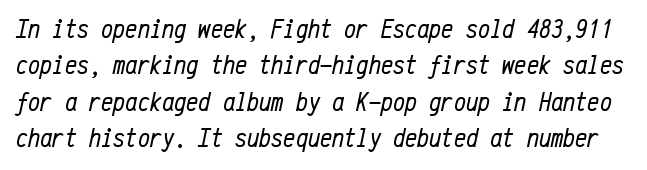
Q: Is the text bold? A: No.
Q: Is the text italic (slanted)? A: Yes, it leans right by about 12 degrees.
Q: Is the text underlined? A: No.
Q: Is the spacing between letters normal or unusually wide? A: Normal.
Q: Is the spacing between lines tight, normal or loose? A: Normal.
